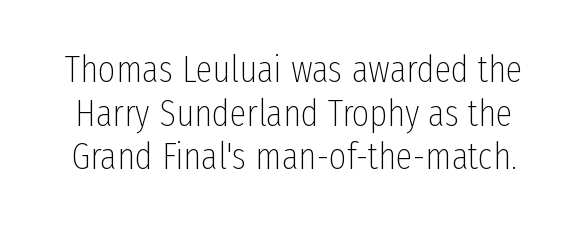
{"serif": "no", "italic": "no", "bold": "no", "weight": "thin", "width": "condensed", "stroke_contrast": "low", "x_height": "medium", "monospaced": "no", "underline": "no", "line_spacing": "tight", "line_spacing_ratio": 1.15, "letter_spacing": "normal", "letter_spacing_em": 0.0, "glyph_px": 38}
